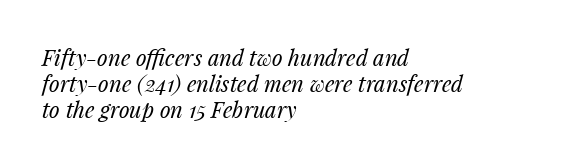
Q: Is the text bold? A: No.
Q: Is the text italic (slanted)? A: Yes, it leans right by about 14 degrees.
Q: Is the text underlined? A: No.
Q: How is the paragraph aligned? A: Left-aligned.
Q: Is the spacing between letters normal or unusually wide? A: Normal.
